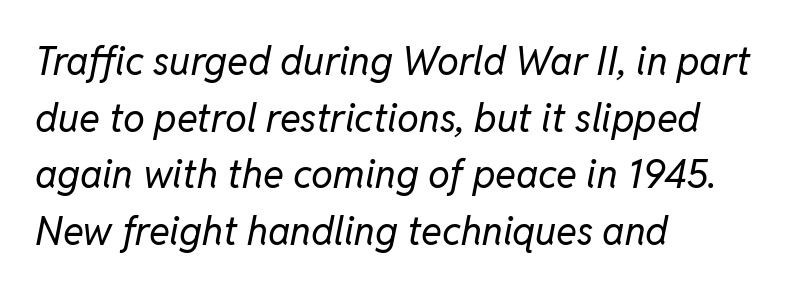
The image shows 39 px regular-weight type, italic (leaning right); set left-aligned, normal line spacing (1.45x), normal letter spacing, not underlined; low stroke contrast and a medium x-height.
